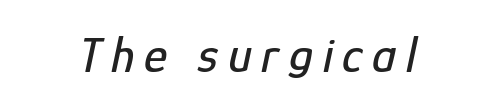
Q: Is the text italic (slanted)? A: Yes, it leans right by about 12 degrees.
Q: Is the text underlined? A: No.
Q: Width (condensed, normal, or wide)? A: Condensed.
Q: Stroke contrast? A: Low.
Q: x-height? A: Medium.
Q: Monospaced? A: No.
